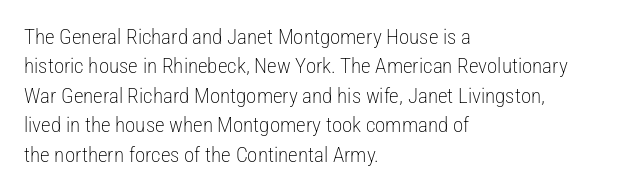
The image shows 21 px text type, upright; set left-aligned, normal line spacing (1.4x), normal letter spacing, not underlined.
